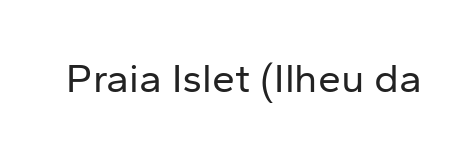
The image shows 41 px regular-weight sans-serif type, upright; set normal letter spacing, not underlined; low stroke contrast and a medium x-height.
